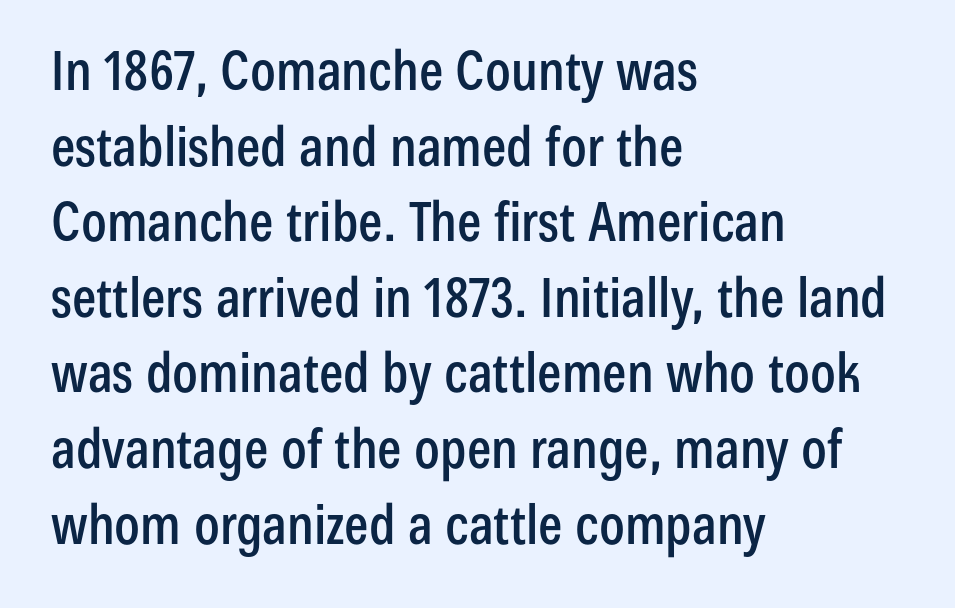
Honestly, the letter spacing is just normal — you wouldn't notice it. This is roman type, the default non-slanted kind. The letters advance in unequal steps, a hallmark of proportional type. The text was rendered using a sans face with plain stroke endings.
